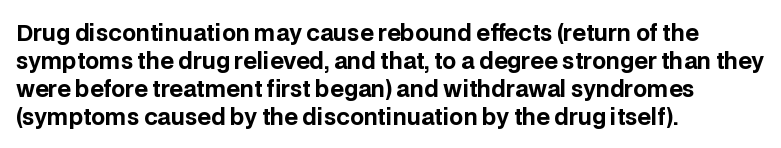
{"italic": "no", "bold": "yes", "underline": "no", "align": "left", "line_spacing": "normal", "line_spacing_ratio": 1.27, "letter_spacing": "normal", "letter_spacing_em": 0.0, "glyph_px": 22}
